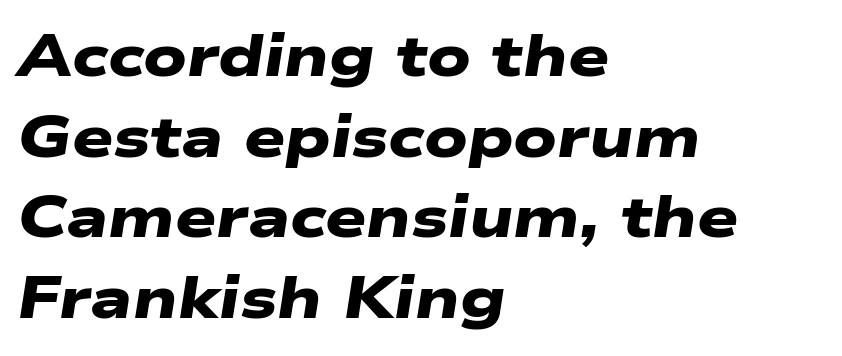
Q: Is the text bold? A: Yes.
Q: Is the typeface a serif or a sans-serif typeface? A: Sans-serif.
Q: Is the text underlined? A: No.
Q: How is the paragraph aligned? A: Left-aligned.
Q: Is the spacing between letters normal or unusually wide? A: Normal.
Q: Is the spacing between lines tight, normal or loose? A: Normal.
Q: Width (condensed, normal, or wide)? A: Wide.
Q: Stroke contrast? A: Low.
Q: x-height? A: Medium.
Q: Monospaced? A: No.
